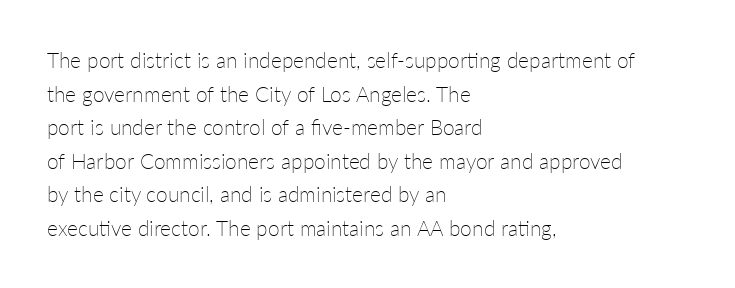
{"italic": "no", "bold": "no", "underline": "no", "align": "left", "line_spacing": "normal", "line_spacing_ratio": 1.6, "letter_spacing": "normal", "letter_spacing_em": 0.0, "glyph_px": 21}
